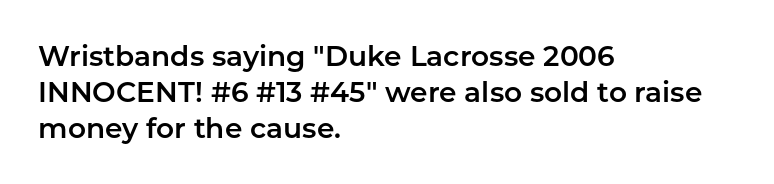
{"serif": "no", "italic": "no", "width": "normal", "stroke_contrast": "low", "x_height": "medium", "monospaced": "no", "underline": "no", "align": "left", "line_spacing": "normal", "line_spacing_ratio": 1.28, "letter_spacing": "normal", "letter_spacing_em": 0.0, "glyph_px": 28}
